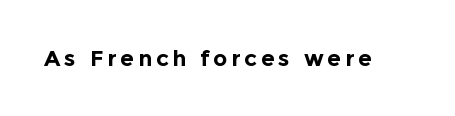
{"italic": "no", "bold": "yes", "underline": "no", "glyph_px": 22}
